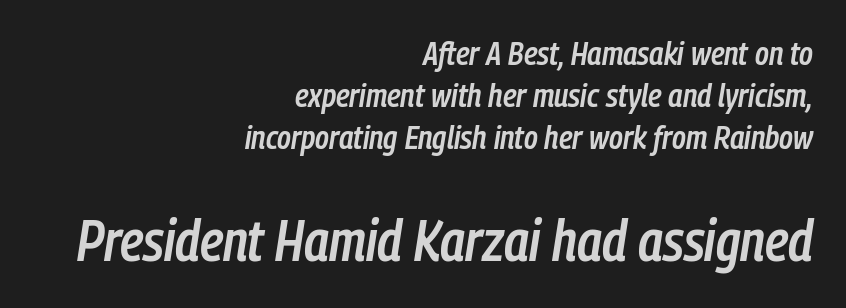
The image shows 57 px semibold, condensed type, italic (leaning right); set right-aligned, normal line spacing (1.28x), normal letter spacing, not underlined; the second (bottom) block is 1.73x larger; low stroke contrast and a medium x-height.
